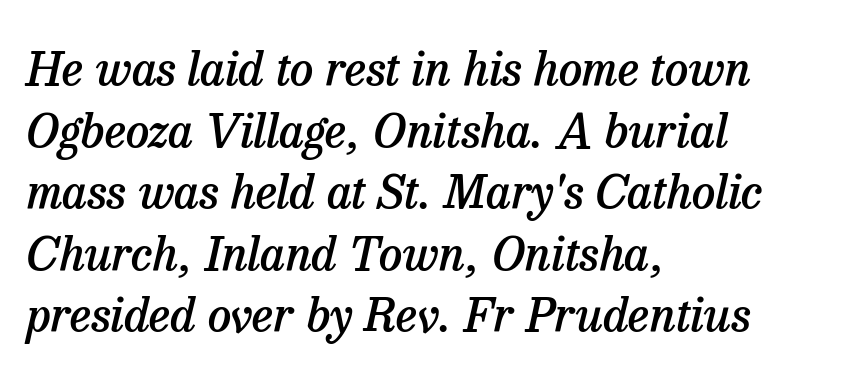
The image shows 47 px semibold serif type, italic (leaning right); set left-aligned, normal line spacing (1.31x), normal letter spacing, not underlined; low stroke contrast and a medium x-height.
